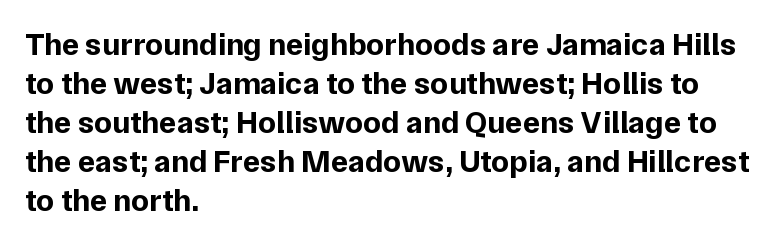
Casual observation: everything's shoved over to the left. Looks like regular typesetting: each glyph gets only the width it needs. Typographically, this falls in the sans-serif category. This is heavy type, rendered in bold. Every stem runs plumb, perpendicular to the baseline. Glance below the letters and you will spot only blank space.
